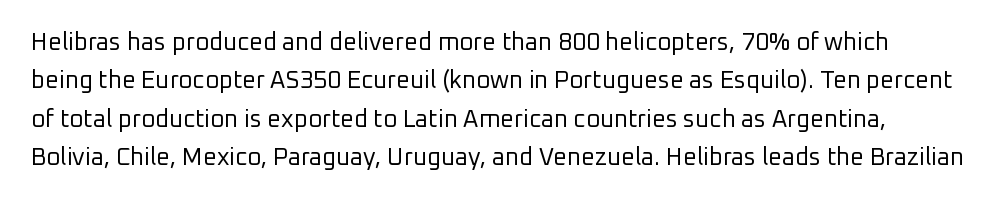
Q: Is the text bold? A: No.
Q: Is the text italic (slanted)? A: No, it is upright.
Q: Is the text underlined? A: No.
Q: Is the spacing between letters normal or unusually wide? A: Normal.
Q: Is the spacing between lines tight, normal or loose? A: Normal.
